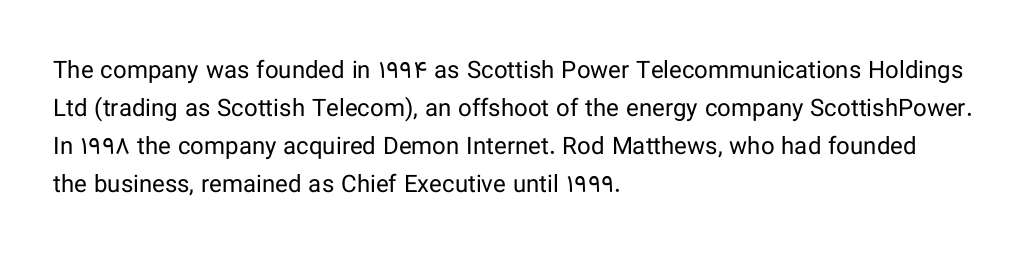
Q: Is the text bold? A: No.
Q: Is the text italic (slanted)? A: No, it is upright.
Q: Is the text underlined? A: No.
Q: How is the paragraph aligned? A: Left-aligned.
Q: Is the spacing between letters normal or unusually wide? A: Normal.
Q: Is the spacing between lines tight, normal or loose? A: Normal.
